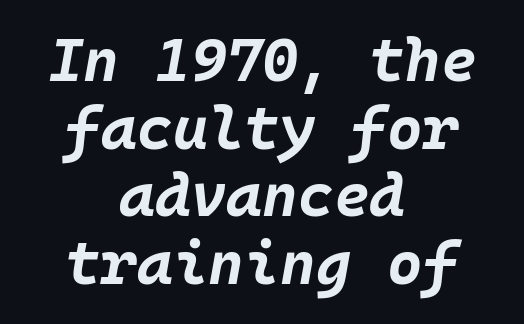
{"italic": "yes", "lean": "right", "slant_degrees": 10, "bold": "yes", "weight": "bold", "width": "normal", "stroke_contrast": "low", "x_height": "large", "underline": "no", "align": "center", "line_spacing": "tight", "line_spacing_ratio": 1.11, "letter_spacing": "normal", "letter_spacing_em": 0.0, "glyph_px": 61}
